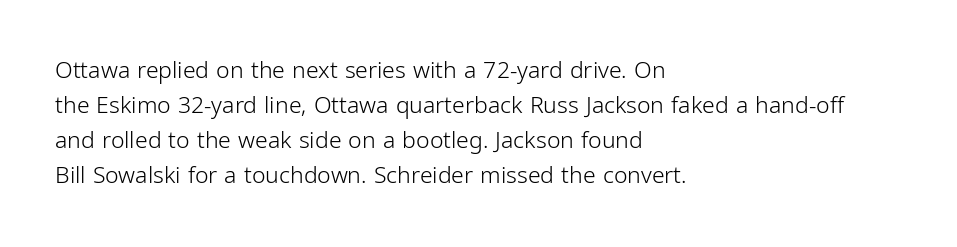
{"italic": "no", "bold": "no", "underline": "no", "align": "left", "line_spacing": "normal", "line_spacing_ratio": 1.52, "letter_spacing": "normal", "letter_spacing_em": 0.0, "glyph_px": 23}
